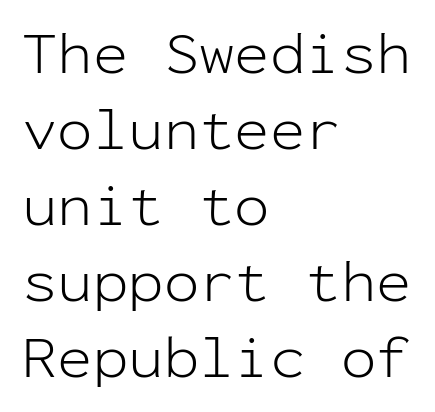
Q: Is the text bold? A: No.
Q: Is the text italic (slanted)? A: No, it is upright.
Q: Is the typeface a serif or a sans-serif typeface? A: Sans-serif.
Q: Is the text underlined? A: No.
Q: How is the paragraph aligned? A: Left-aligned.
Q: Is the spacing between letters normal or unusually wide? A: Normal.
Q: Is the spacing between lines tight, normal or loose? A: Normal.
Q: Width (condensed, normal, or wide)? A: Normal.
Q: Stroke contrast? A: Low.
Q: x-height? A: Medium.
Q: Monospaced? A: Yes.
